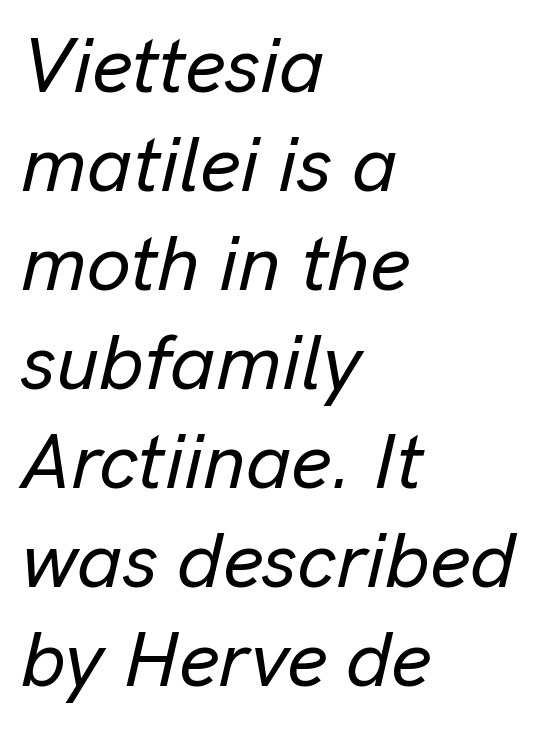
The image shows 78 px text type, italic (leaning right); set left-aligned, normal line spacing (1.27x), normal letter spacing, not underlined; low stroke contrast and a medium x-height.
